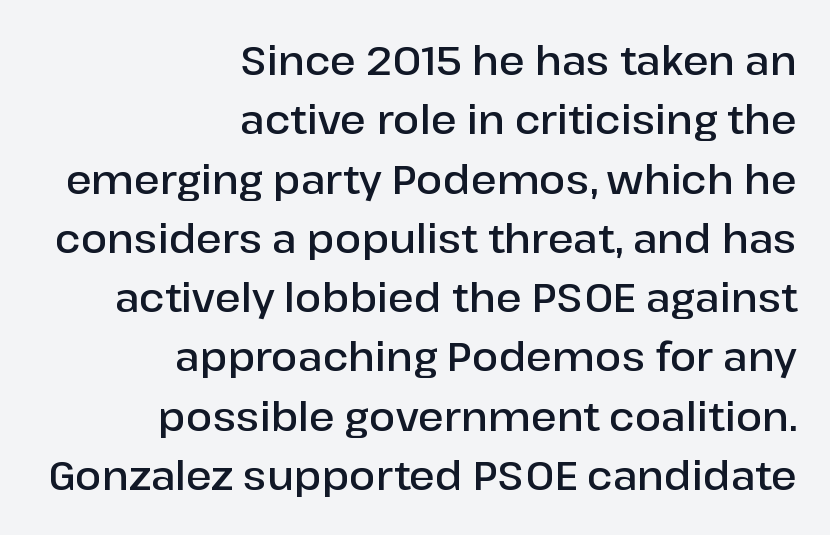
The font's upright variant was chosen for this text. Typographic density is moderately raised because the face is semibold. This sample has the flowing, uneven cadence of proportional lettering. Each row of text sits above clean, open space.
